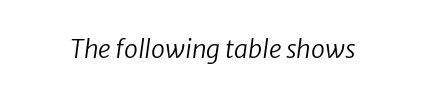
The image shows 25 px text type; set normal letter spacing, not underlined.
